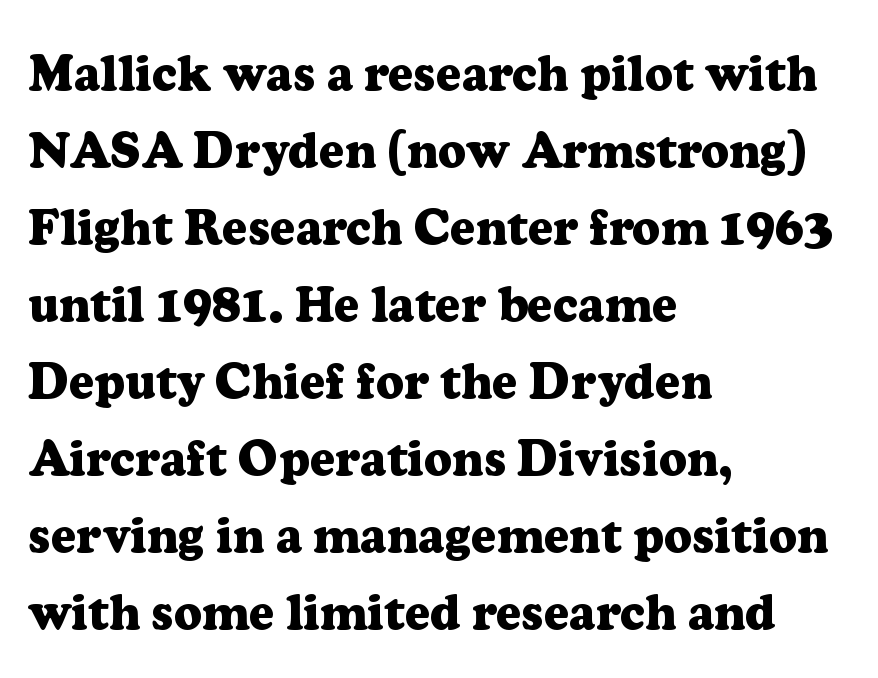
The image shows 49 px heavy serif type, upright; set left-aligned, normal line spacing (1.57x), normal letter spacing, not underlined; low stroke contrast and a medium x-height.
